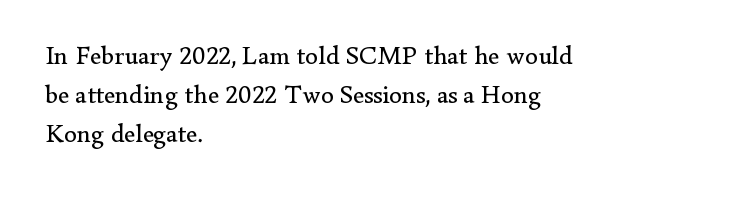
Q: Is the text bold? A: No.
Q: Is the text italic (slanted)? A: No, it is upright.
Q: Is the text underlined? A: No.
Q: How is the paragraph aligned? A: Left-aligned.
Q: Is the spacing between letters normal or unusually wide? A: Normal.
Q: Is the spacing between lines tight, normal or loose? A: Normal.
